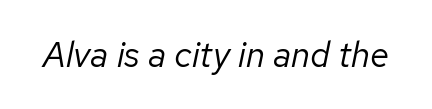
Think of a printed novel: that variable character pitch is what you see here. When letters slant like this, we call the style italic. The rendering keeps characters at their native spacing. Beneath every word, the page is bare.
